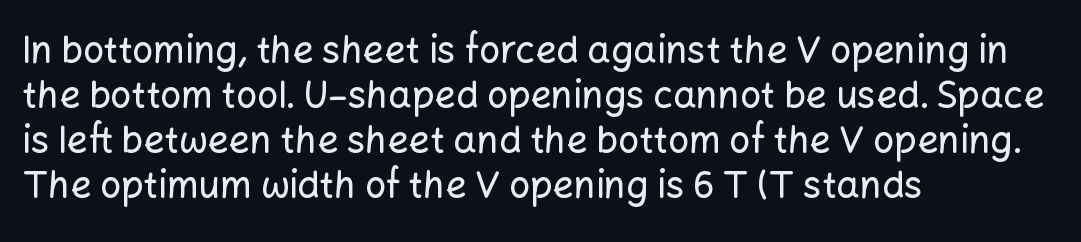
These lines are rendered in a variable-pitch font. Examine the stroke ends and you'll find no serifs. The gaps between neighbouring characters are ordinary and unremarkable. In terms of posture, this sample is upright.
